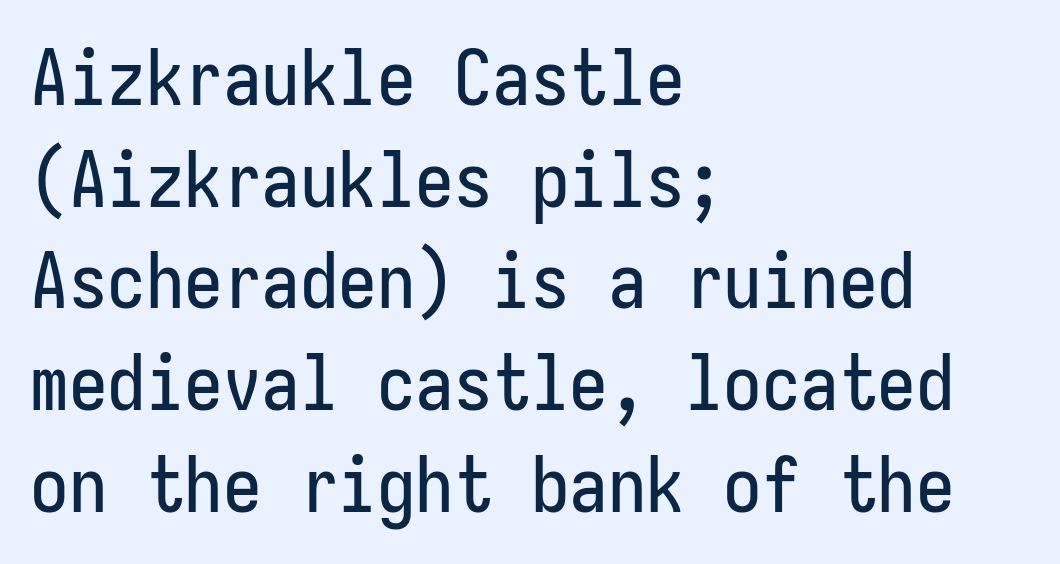
Q: Is the text italic (slanted)? A: No, it is upright.
Q: Is the typeface a serif or a sans-serif typeface? A: Sans-serif.
Q: Is the text underlined? A: No.
Q: How is the paragraph aligned? A: Left-aligned.
Q: Is the spacing between letters normal or unusually wide? A: Normal.
Q: Is the spacing between lines tight, normal or loose? A: Normal.
Q: Width (condensed, normal, or wide)? A: Condensed.
Q: Stroke contrast? A: Low.
Q: x-height? A: Medium.
